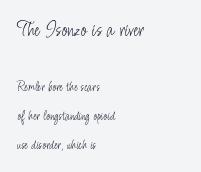
Q: Is the text bold? A: No.
Q: Is the text italic (slanted)? A: Yes.
Q: Is the text underlined? A: No.
Q: How is the paragraph aligned? A: Left-aligned.
Q: Is the spacing between letters normal or unusually wide? A: Normal.
Q: Is the spacing between lines tight, normal or loose? A: Loose.
Q: Which block of text is set in a larger size, the first (top) or the second (bottom)? A: The first (top) one.
